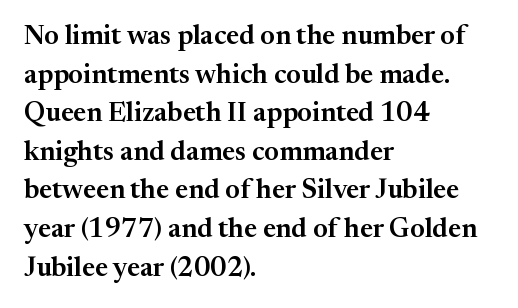
Tracking value appears to be zero — textbook default spacing. The font's upright variant was chosen for this text. Alignment: flush left. Rows of type keep a routine distance in the vertical direction. This rendering features lettering with no underline.
